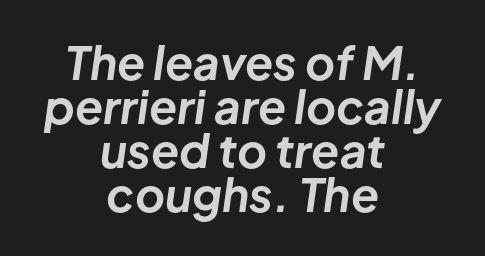
Q: Is the text bold? A: Yes.
Q: Is the text italic (slanted)? A: Yes, it leans right by about 8 degrees.
Q: Is the text underlined? A: No.
Q: How is the paragraph aligned? A: Centered.
Q: Is the spacing between letters normal or unusually wide? A: Normal.
Q: Is the spacing between lines tight, normal or loose? A: Tight.
Q: Width (condensed, normal, or wide)? A: Normal.
Q: Stroke contrast? A: Low.
Q: x-height? A: Medium.
Q: Monospaced? A: No.
